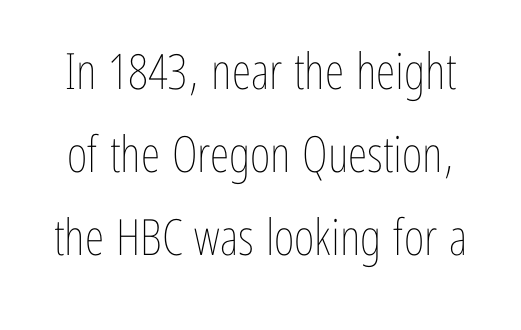
{"italic": "no", "bold": "no", "weight": "thin", "width": "condensed", "stroke_contrast": "low", "x_height": "medium", "monospaced": "no", "underline": "no", "line_spacing": "normal", "line_spacing_ratio": 1.66, "letter_spacing": "normal", "letter_spacing_em": 0.0, "glyph_px": 50}
